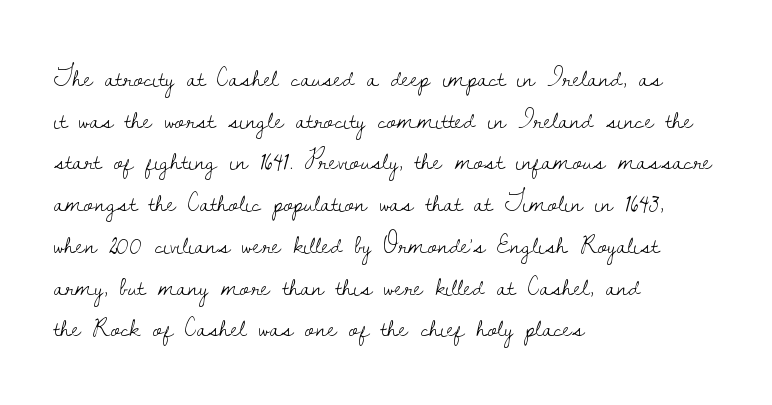
Interline gaps are of average width in this sample. Compared with a centered layout, this one pins lines to the left instead. These lines are rendered in a variable-pitch font. Stem width sits at or under what a default text font uses.
